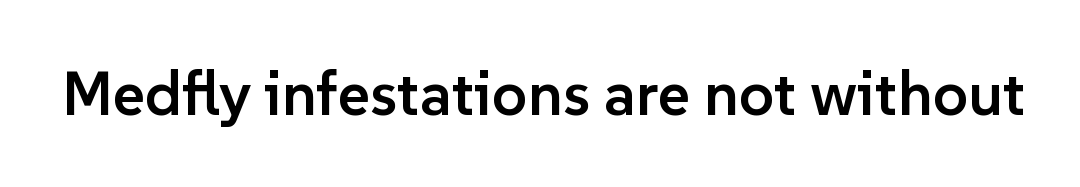
Q: Is the text bold? A: Semi-bold.
Q: Is the text italic (slanted)? A: No, it is upright.
Q: Is the typeface a serif or a sans-serif typeface? A: Sans-serif.
Q: Is the text underlined? A: No.
Q: Is the spacing between letters normal or unusually wide? A: Normal.
Q: Width (condensed, normal, or wide)? A: Normal.
Q: Stroke contrast? A: Low.
Q: x-height? A: Medium.
Q: Monospaced? A: No.
